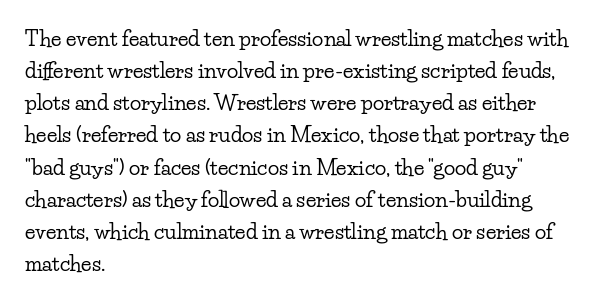
{"italic": "no", "underline": "no", "align": "left", "line_spacing": "normal", "line_spacing_ratio": 1.53, "letter_spacing": "normal", "letter_spacing_em": 0.0, "glyph_px": 21}
